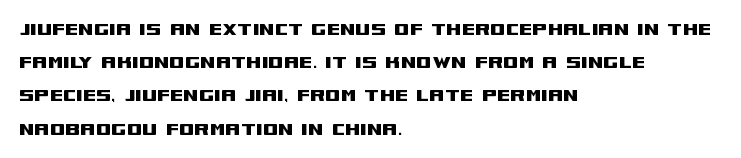
The image shows 22 px text type, upright; set left-aligned, normal line spacing (1.51x), normal letter spacing, not underlined.
